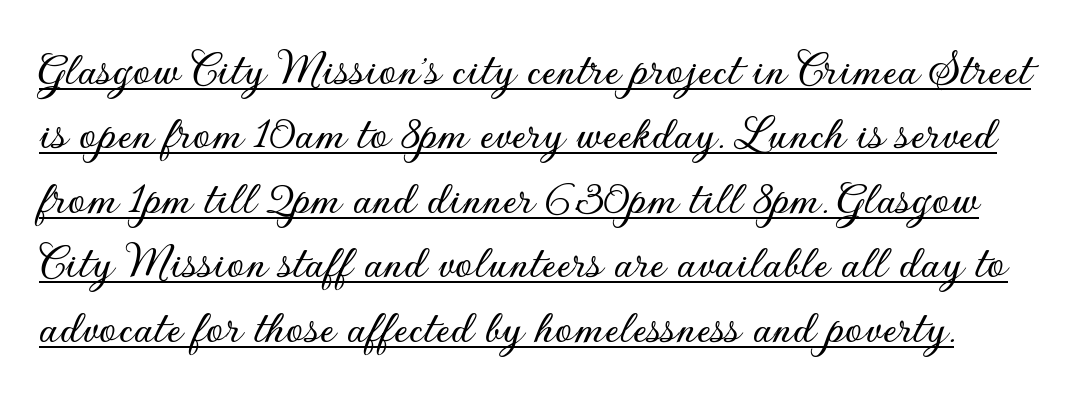
Q: Is the text italic (slanted)? A: Yes.
Q: Is the typeface a serif or a sans-serif typeface? A: Sans-serif.
Q: Is the text underlined? A: Yes.
Q: Is the spacing between letters normal or unusually wide? A: Normal.
Q: Is the spacing between lines tight, normal or loose? A: Normal.
Q: Width (condensed, normal, or wide)? A: Normal.
Q: Stroke contrast? A: Low.
Q: x-height? A: Small.
Q: Monospaced? A: No.
